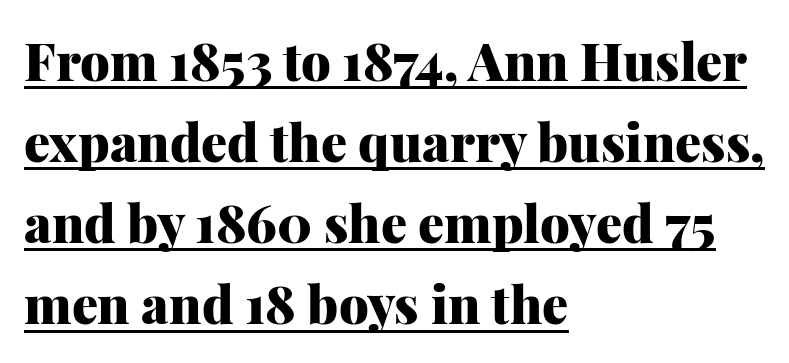
Q: Is the text bold? A: Yes.
Q: Is the text italic (slanted)? A: No, it is upright.
Q: Is the typeface a serif or a sans-serif typeface? A: Serif.
Q: Is the text underlined? A: Yes.
Q: How is the paragraph aligned? A: Left-aligned.
Q: Is the spacing between letters normal or unusually wide? A: Normal.
Q: Is the spacing between lines tight, normal or loose? A: Normal.
Q: Width (condensed, normal, or wide)? A: Normal.
Q: Stroke contrast? A: Medium.
Q: x-height? A: Medium.
Q: Monospaced? A: No.
